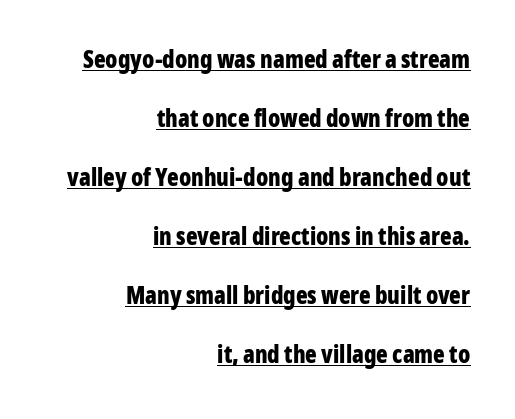
{"italic": "no", "bold": "yes", "underline": "yes", "align": "right", "line_spacing": "loose", "line_spacing_ratio": 2.46, "letter_spacing": "normal", "letter_spacing_em": 0.0, "glyph_px": 24}
